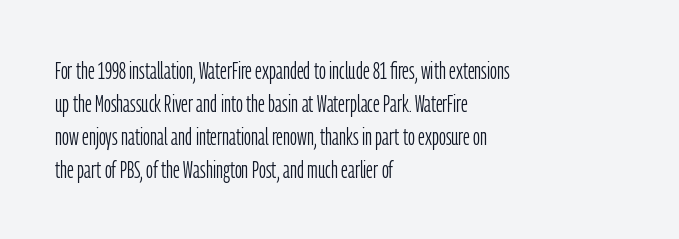
These lines stack with their left ends in a neat column. Letters rest on an invisible, unmarked baseline. The lines sit at an ordinary, default distance from one another. The type sits square on the baseline with zero lean. No letter is thick-stroked: the sample isn't bold. Default kerning and tracking; the words read as compact shapes.
